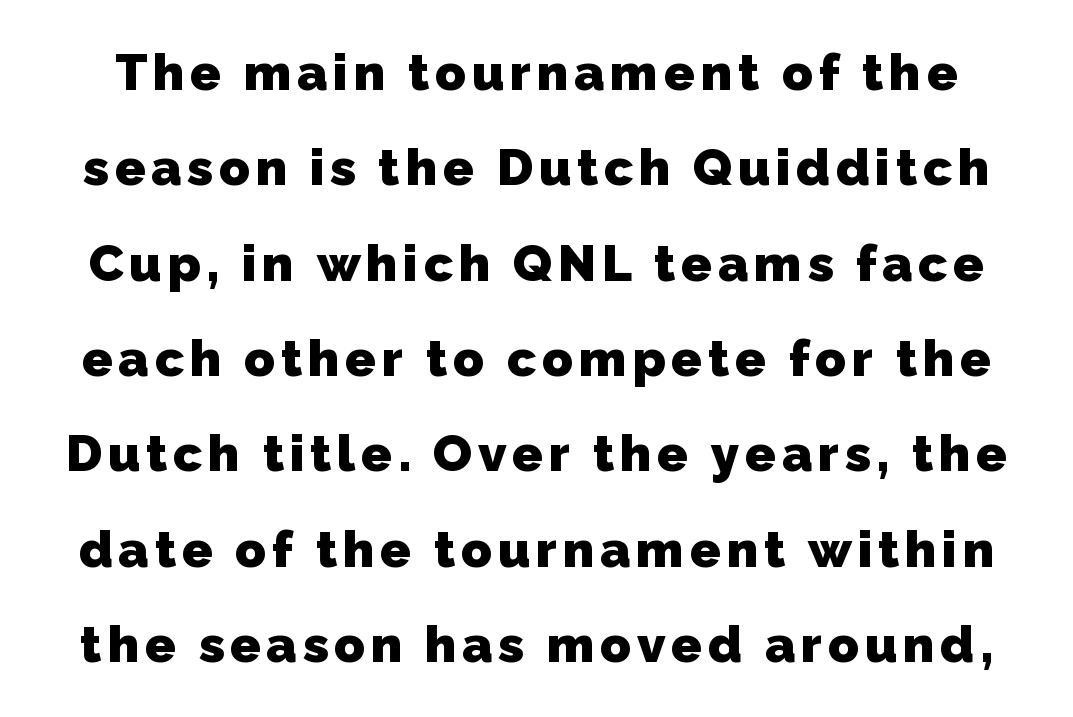
Q: Is the text bold? A: Yes.
Q: Is the typeface a serif or a sans-serif typeface? A: Sans-serif.
Q: Is the text underlined? A: No.
Q: Width (condensed, normal, or wide)? A: Normal.
Q: Stroke contrast? A: Low.
Q: x-height? A: Medium.
Q: Monospaced? A: No.
